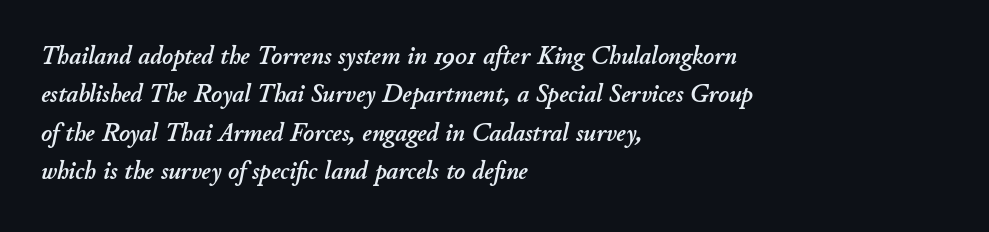
Would a proofreader flag this as italicized? Yes. The string is rendered with underlining switched off. A student would call this left alignment; a typographer would say flush left, rag right. Standard letterfit; no display-style spreading of the glyphs. The block of text has a typical density, with ordinary space between rows.
